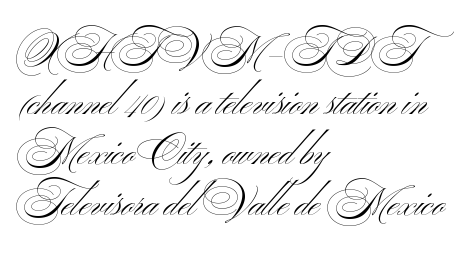
The image shows 39 px light, wide sans-serif type; set left-aligned, normal line spacing (1.3x), normal letter spacing, not underlined; medium stroke contrast and a small x-height.
